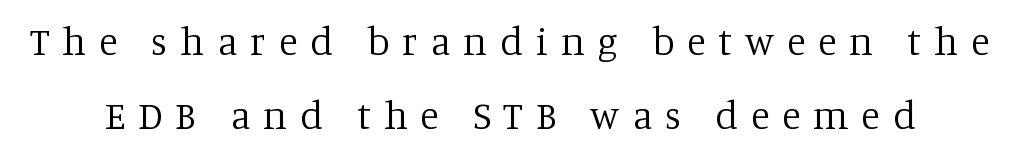
Letters rest on an invisible, unmarked baseline. Counters stay open thanks to moderate or lighter strokes. Line spacing here is loose. Look at the bottom of the vertical strokes: they flare into serifs here. A typesetter would call this heavily tracked-out type. The face used here is proportionally spaced, like ordinary book or web type.
